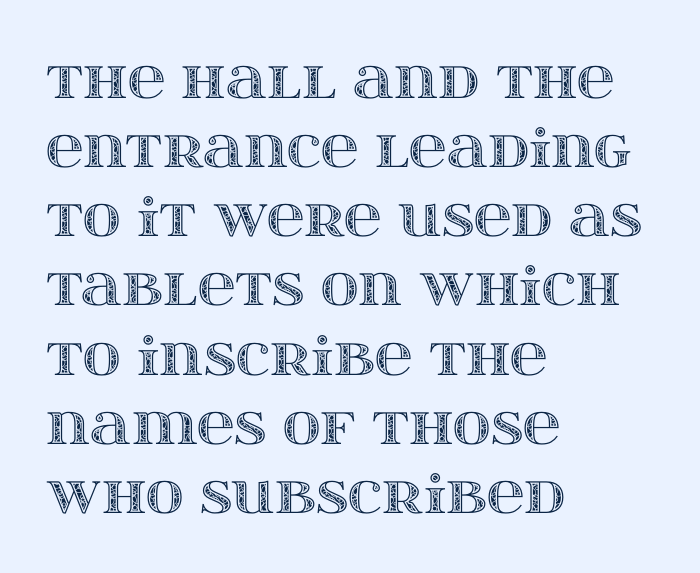
{"italic": "no", "width": "wide", "x_height": "large", "monospaced": "no", "underline": "no", "align": "left", "line_spacing": "normal", "line_spacing_ratio": 1.33, "letter_spacing": "normal", "letter_spacing_em": 0.0, "glyph_px": 52}
